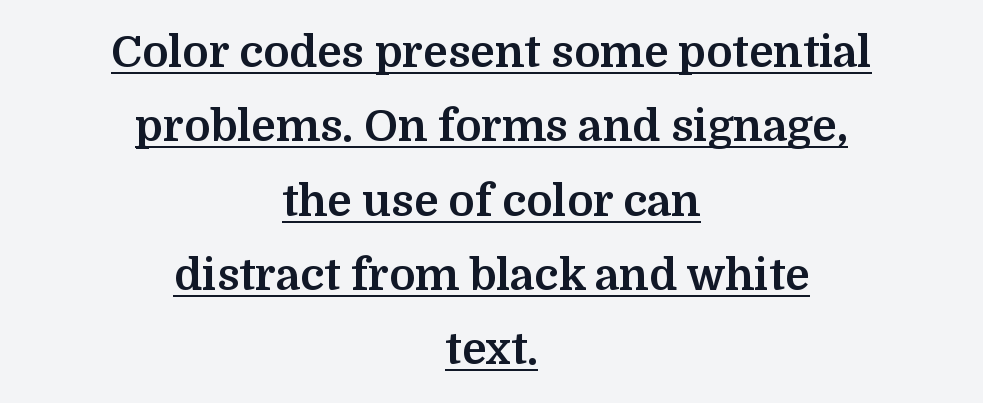
The image shows 44 px bold serif type, upright; set centered, normal line spacing (1.69x), normal letter spacing, underlined; medium stroke contrast and a medium x-height.
